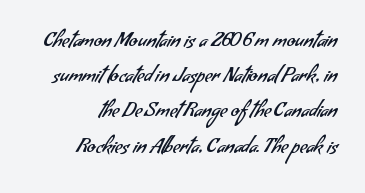
Unmarked baselines from the first word to the last. Stroke thickness stays within the range of a standard reading face or lighter. In terms of letterspacing, this is plain default setting. Short and long lines alike share a common ending point at right.
